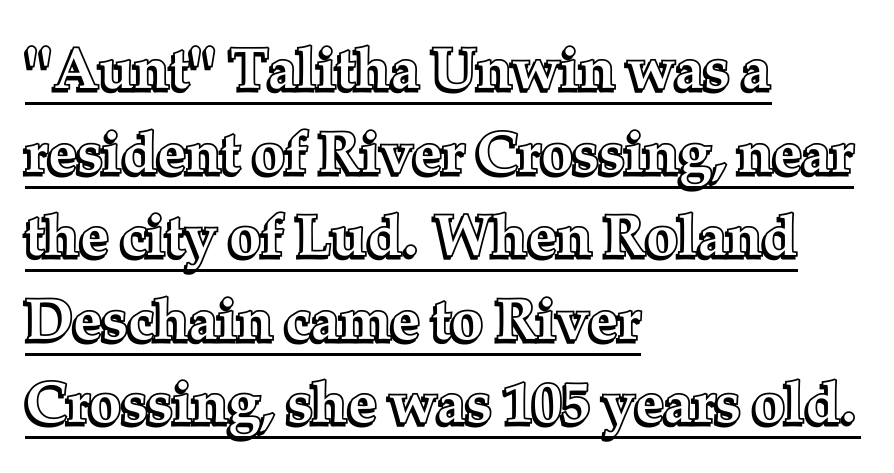
The image shows 58 px text type, upright; set left-aligned, normal line spacing (1.44x), normal letter spacing, underlined; a medium x-height.
